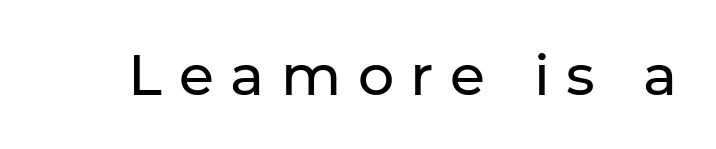
The image shows 57 px regular-weight sans-serif type, upright; set unusually wide letter spacing (+0.29 em), not underlined; low stroke contrast and a medium x-height.
